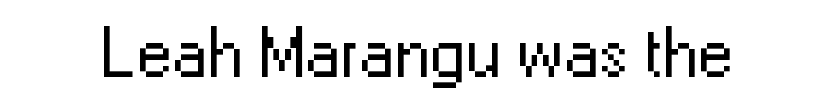
{"serif": "no", "italic": "no", "bold": "no", "weight": "regular", "width": "normal", "stroke_contrast": "low", "x_height": "medium", "monospaced": "no", "underline": "no", "letter_spacing": "normal", "letter_spacing_em": 0.0, "glyph_px": 71}
